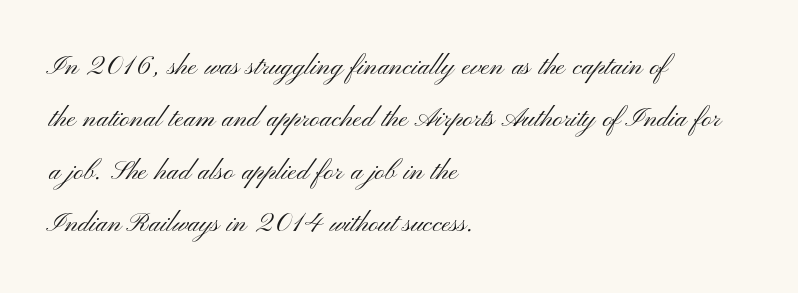
Vertically, the passage feels balanced, rows spaced as you'd expect. Spacing verdict: proportional, widths tailored to each character. The face looks like a standard text weight, possibly lighter. Is the letter spacing exaggerated? No — it looks like the ordinary default.
